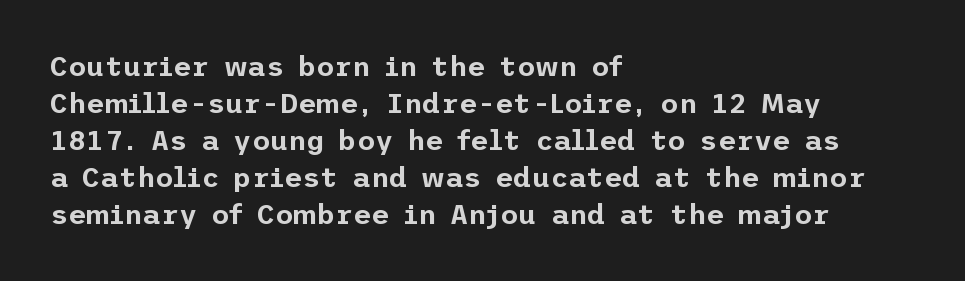
A bare baseline throughout the passage. This rendering uses left alignment, leaving the right contour irregular. Typographically, this falls in the sans-serif category. If you measured baseline to baseline, you'd find a middling distance. The face used here is rendered with its standard letterfit.
